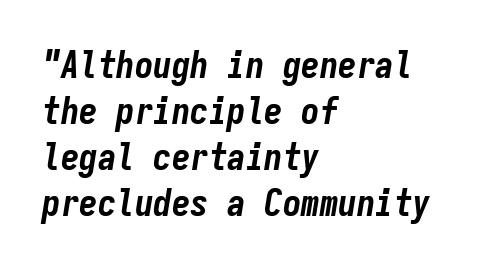
{"italic": "yes", "lean": "right", "slant_degrees": 9, "bold": "yes", "weight": "bold", "width": "condensed", "stroke_contrast": "low", "x_height": "medium", "monospaced": "yes", "underline": "no", "align": "left", "line_spacing_ratio": 1.24, "letter_spacing": "normal", "letter_spacing_em": 0.0, "glyph_px": 37}
